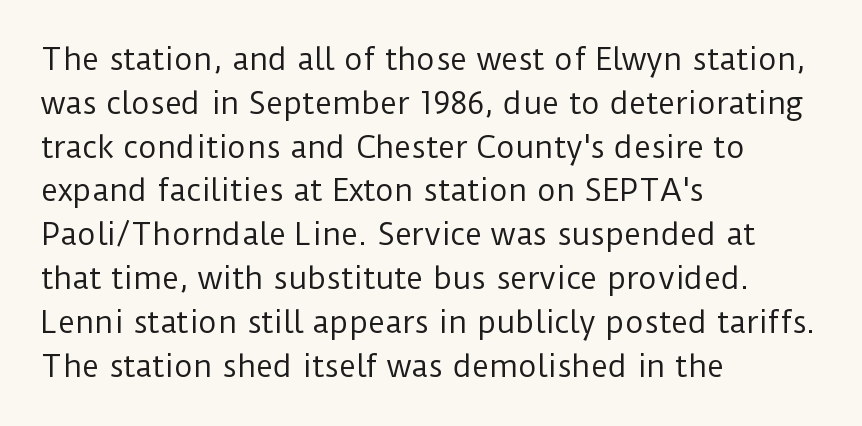
Q: Is the text bold? A: No.
Q: Is the text italic (slanted)? A: No, it is upright.
Q: Is the typeface a serif or a sans-serif typeface? A: Sans-serif.
Q: Is the text underlined? A: No.
Q: How is the paragraph aligned? A: Left-aligned.
Q: Is the spacing between letters normal or unusually wide? A: Normal.
Q: Is the spacing between lines tight, normal or loose? A: Normal.
Q: Width (condensed, normal, or wide)? A: Normal.
Q: Stroke contrast? A: Low.
Q: x-height? A: Medium.
Q: Monospaced? A: No.
